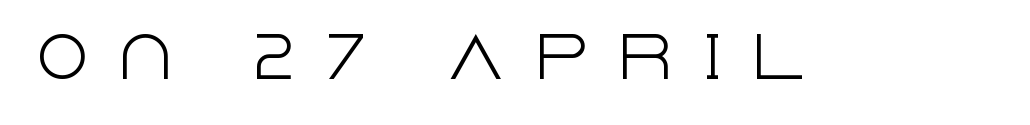
The face used here is proportionally spaced, like ordinary book or web type. The type family on display is of the sans-serif kind. Between one letter and the next there's a generous, obvious gap. Letters have the restrained weight of plain body copy at most.
